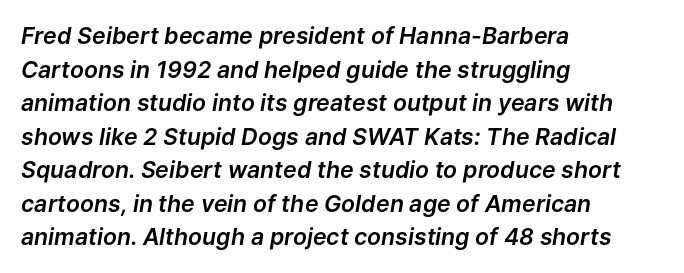
Q: Is the text italic (slanted)? A: Yes, it leans right by about 9 degrees.
Q: Is the text underlined? A: No.
Q: How is the paragraph aligned? A: Left-aligned.
Q: Is the spacing between letters normal or unusually wide? A: Normal.
Q: Is the spacing between lines tight, normal or loose? A: Normal.
